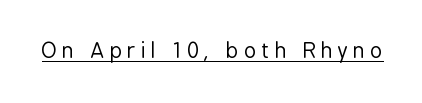
Characters remain perfectly vertical along every line. The specimen includes a rule beneath the text block's lines. No extra ink here — the face is not bold. The letters are spread apart with noticeably loose tracking.
